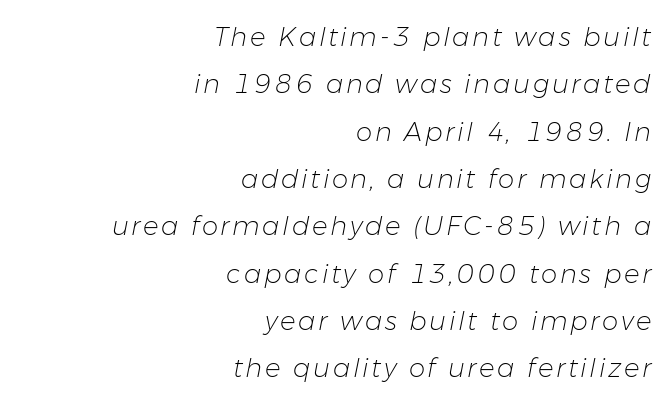
The image shows 26 px text type, italic (leaning right); set right-aligned, line spacing 1.82x, not underlined.
